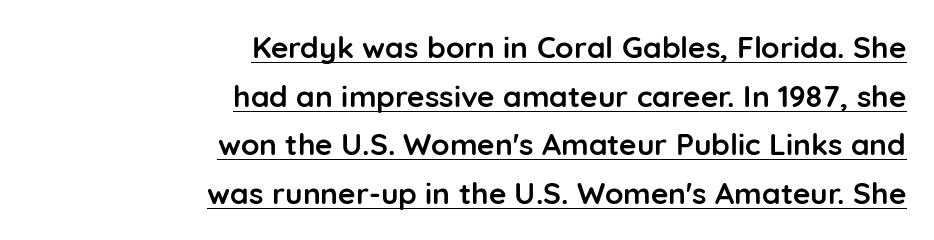
A typesetter would label this face a sans. Style check: upright. Proportional: the letters do not fall into vertical columns. What's the leading like? Ordinary, nothing unusual. Nobody touched the tracking dial on this one. Check the space under the baseline: a stroke is drawn there.
